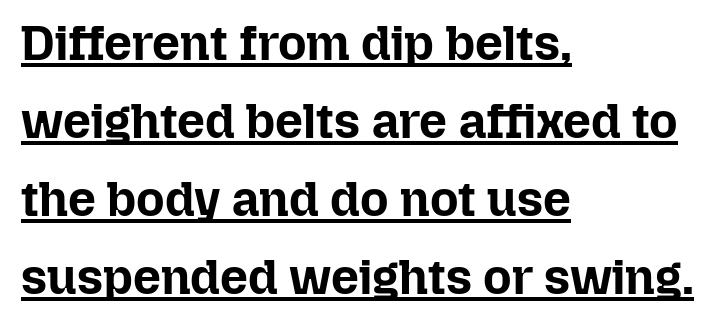
{"italic": "no", "bold": "yes", "weight": "bold", "width": "normal", "stroke_contrast": "low", "x_height": "medium", "monospaced": "no", "underline": "yes", "align": "left", "line_spacing": "normal", "line_spacing_ratio": 1.59, "letter_spacing": "normal", "letter_spacing_em": 0.0, "glyph_px": 49}
